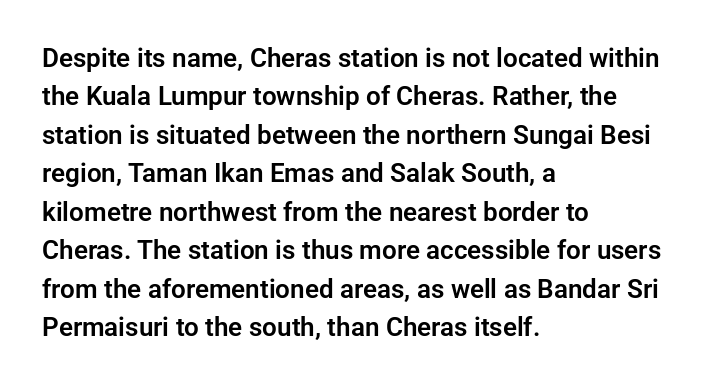
These lines keep a tight, regular rhythm from letter to letter. A student would call this left alignment; a typographer would say flush left, rag right. Descenders are the only things crossing below the line. Evenly set lines give the paragraph a standard silhouette. Ordinary non-slanted type is in use.
